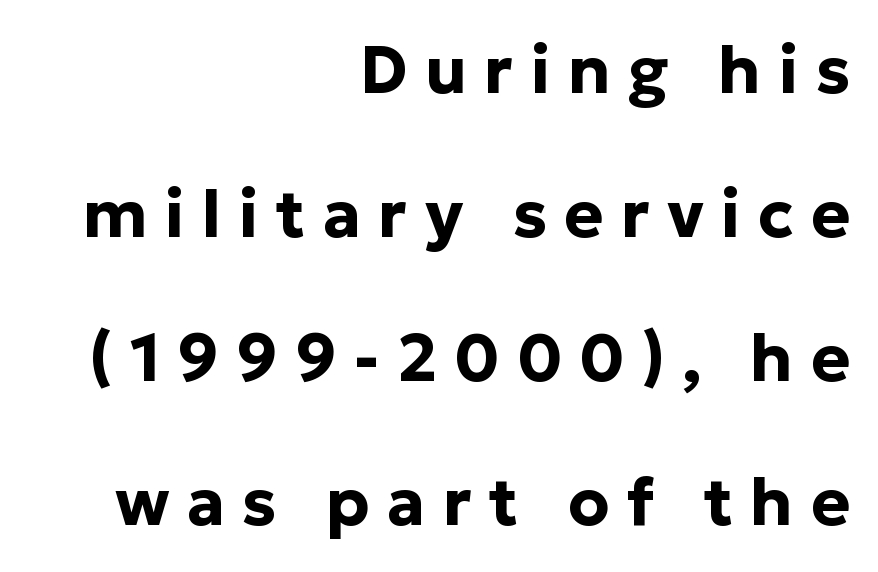
Q: Is the text bold? A: Yes.
Q: Is the text italic (slanted)? A: No, it is upright.
Q: Is the typeface a serif or a sans-serif typeface? A: Sans-serif.
Q: Is the text underlined? A: No.
Q: How is the paragraph aligned? A: Right-aligned.
Q: Is the spacing between letters normal or unusually wide? A: Unusually wide.
Q: Is the spacing between lines tight, normal or loose? A: Loose.
Q: Width (condensed, normal, or wide)? A: Normal.
Q: Stroke contrast? A: Low.
Q: x-height? A: Medium.
Q: Monospaced? A: No.
